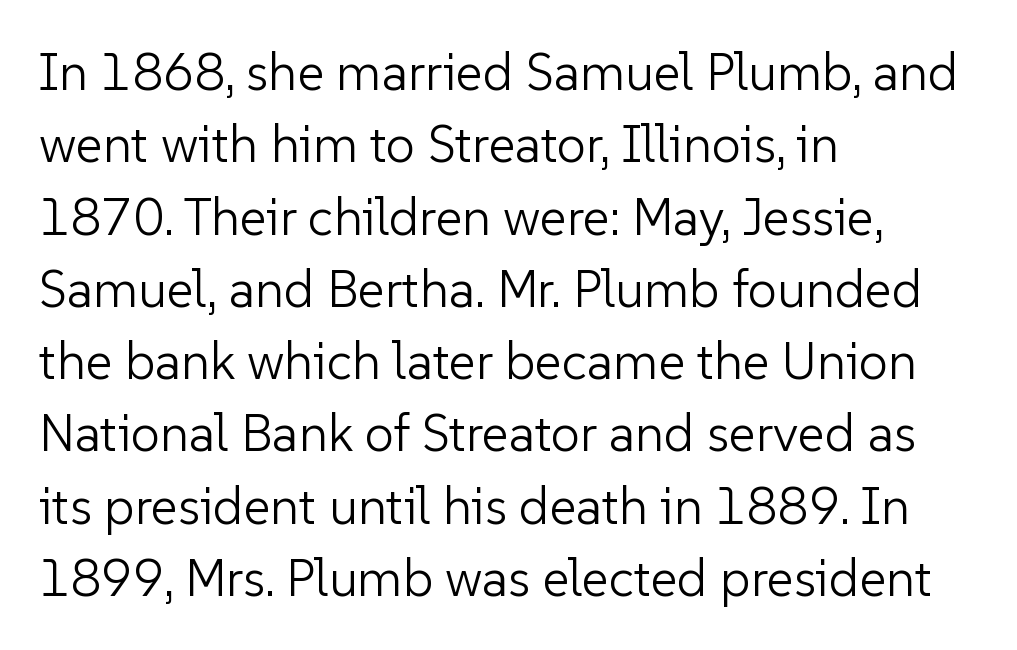
The image shows 52 px light sans-serif type, upright; set left-aligned, normal line spacing (1.39x), normal letter spacing, not underlined; low stroke contrast and a medium x-height.
